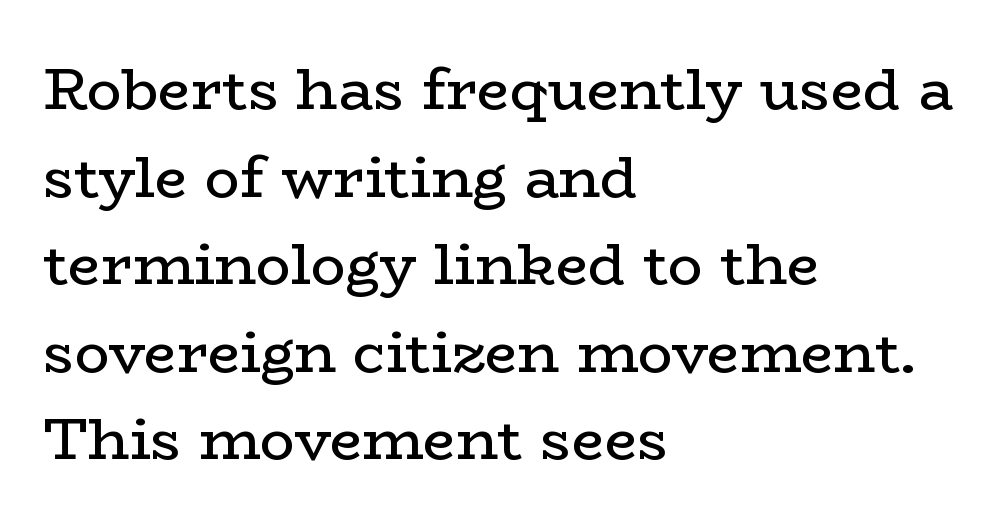
{"serif": "yes", "italic": "no", "bold": "no", "weight": "regular", "width": "wide", "stroke_contrast": "low", "x_height": "medium", "monospaced": "no", "underline": "no", "align": "left", "line_spacing": "normal", "line_spacing_ratio": 1.51, "letter_spacing": "normal", "letter_spacing_em": 0.0, "glyph_px": 58}
